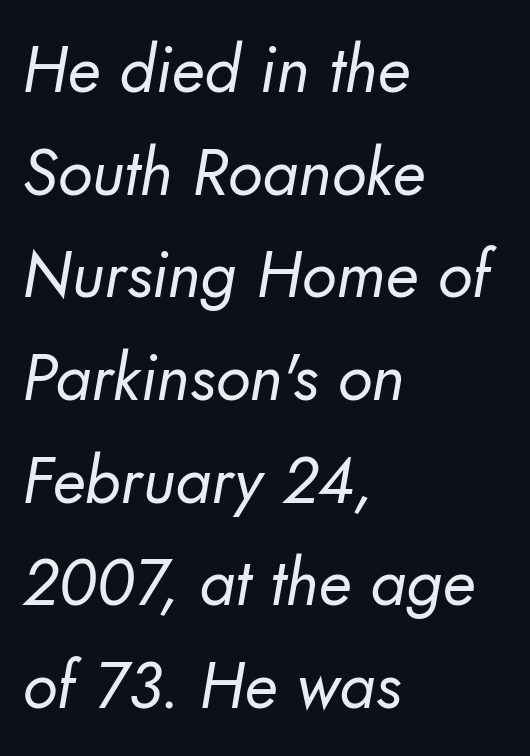
The image shows 65 px regular-weight sans-serif type; set left-aligned, normal line spacing (1.58x), normal letter spacing, not underlined; low stroke contrast and a small x-height.
